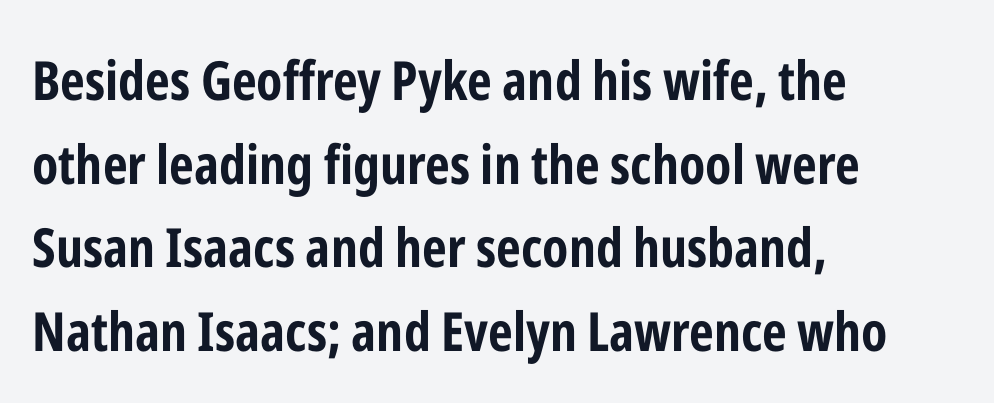
The specimen reads as upright at a glance. Are there feet on the stems? There aren't — it's a sans. The passage is arranged the way most books set body copy — flush left. Rule under the text: the space is simply empty. A typesetter would call this proportional, since set widths differ per character.
